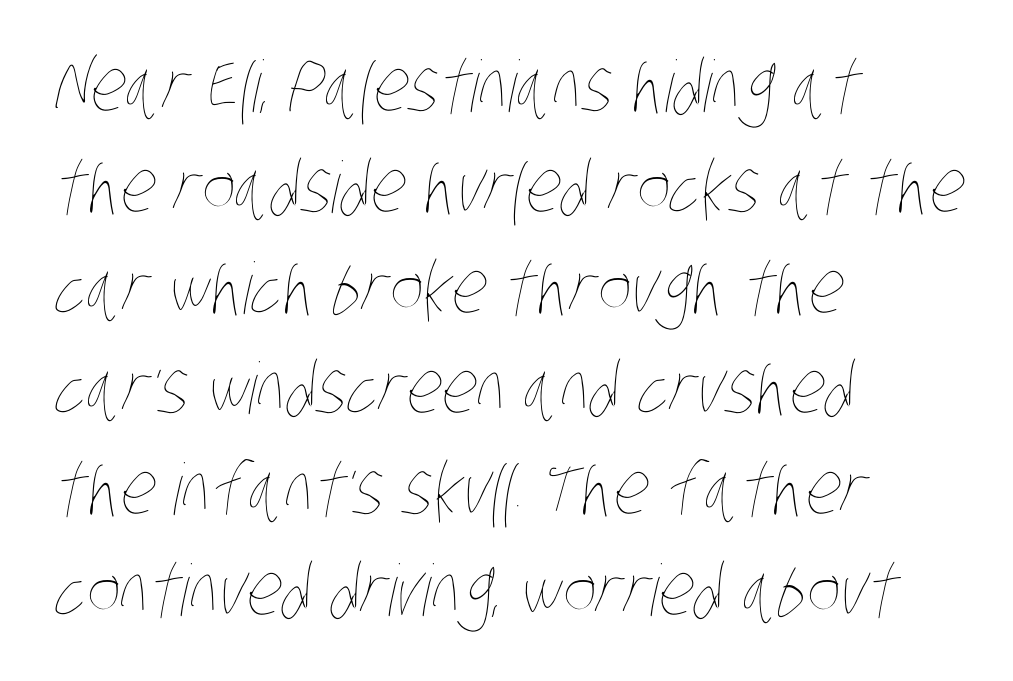
Q: Is the text bold? A: No.
Q: Is the text underlined? A: No.
Q: How is the paragraph aligned? A: Left-aligned.
Q: Is the spacing between letters normal or unusually wide? A: Normal.
Q: Is the spacing between lines tight, normal or loose? A: Normal.
Q: Width (condensed, normal, or wide)? A: Condensed.
Q: Stroke contrast? A: Low.
Q: x-height? A: Large.
Q: Monospaced? A: No.
